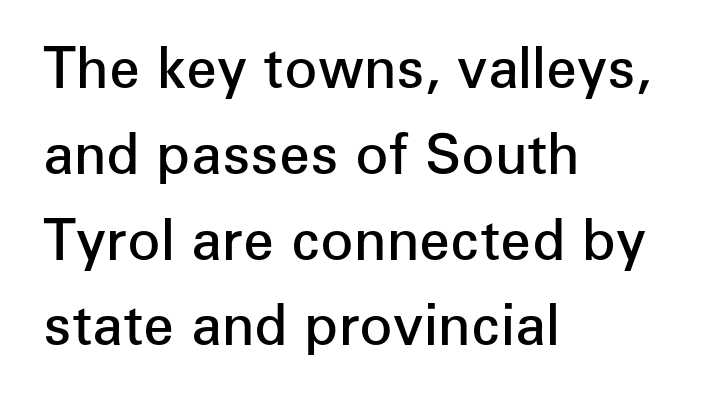
{"serif": "no", "italic": "no", "bold": "semi", "weight": "semibold", "width": "normal", "stroke_contrast": "low", "x_height": "medium", "monospaced": "no", "underline": "no", "align": "left", "line_spacing": "normal", "line_spacing_ratio": 1.56, "letter_spacing": "normal", "letter_spacing_em": 0.0, "glyph_px": 55}
